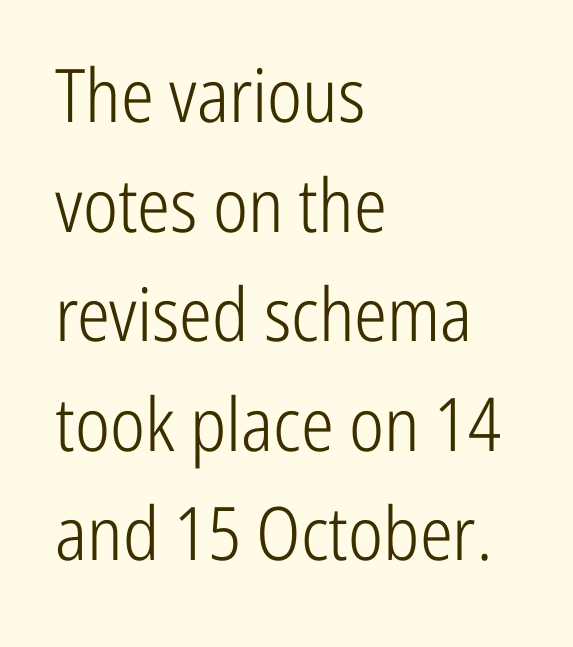
{"serif": "no", "italic": "no", "bold": "no", "weight": "light", "width": "condensed", "stroke_contrast": "low", "x_height": "medium", "monospaced": "no", "underline": "no", "align": "left", "line_spacing": "normal", "line_spacing_ratio": 1.48, "letter_spacing": "normal", "letter_spacing_em": 0.0, "glyph_px": 74}
